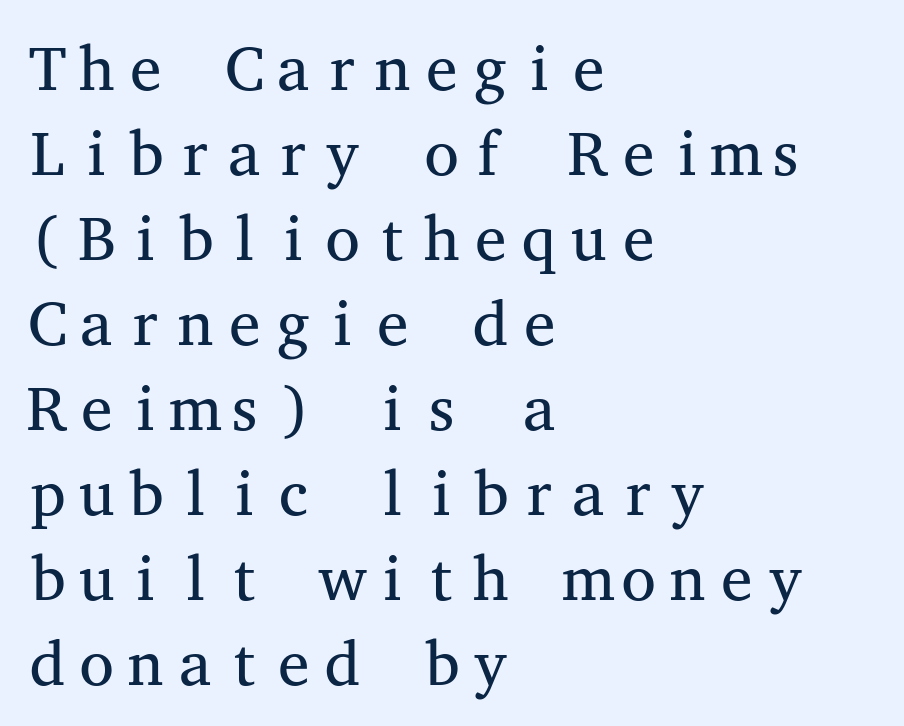
The image shows 63 px regular-weight, wide serif type, upright, monospaced; set left-aligned, normal line spacing (1.35x), normal letter spacing, not underlined; medium stroke contrast and a medium x-height.
